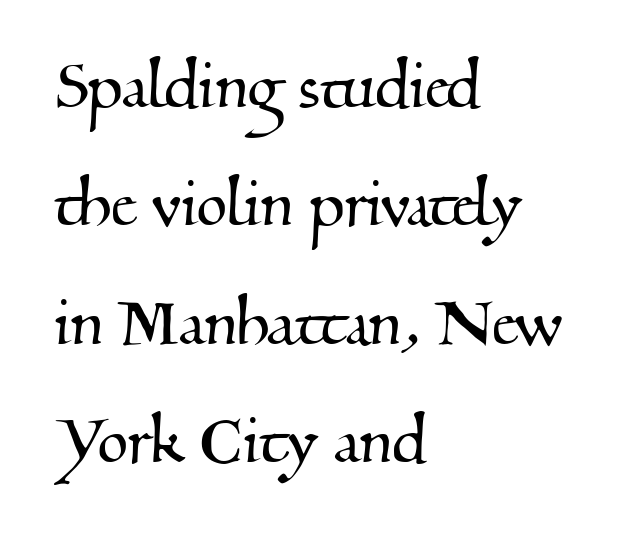
The image shows 79 px serif type; set left-aligned, normal line spacing (1.5x), normal letter spacing, not underlined; medium stroke contrast and a small x-height.
